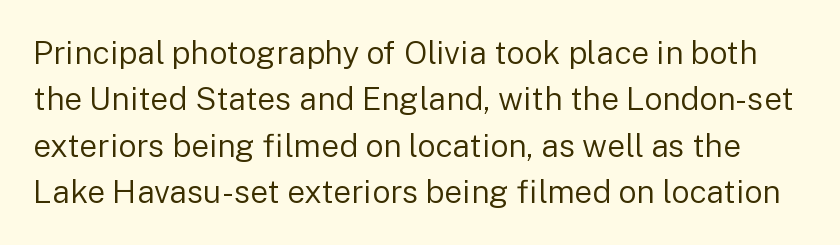
{"serif": "no", "italic": "no", "bold": "no", "weight": "regular", "width": "normal", "stroke_contrast": "low", "x_height": "medium", "monospaced": "no", "underline": "no", "line_spacing": "normal", "line_spacing_ratio": 1.45, "letter_spacing": "normal", "letter_spacing_em": 0.0, "glyph_px": 32}
